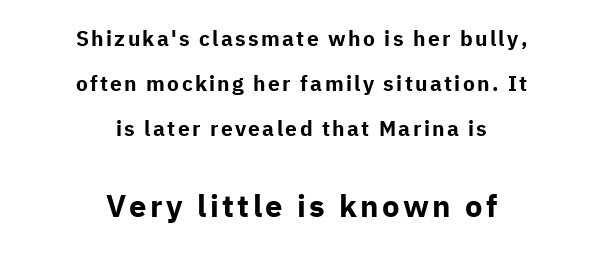
Heft: maximum for text — a bold. Anything drawn beneath the words? Only blank space. Tall strokes in this sample are plumb rather than angled. Casual observation: everything's sitting right in the middle. Nope, no serifs anywhere on these letters. The passage shown is typed in a proportional face where columns would drift.
